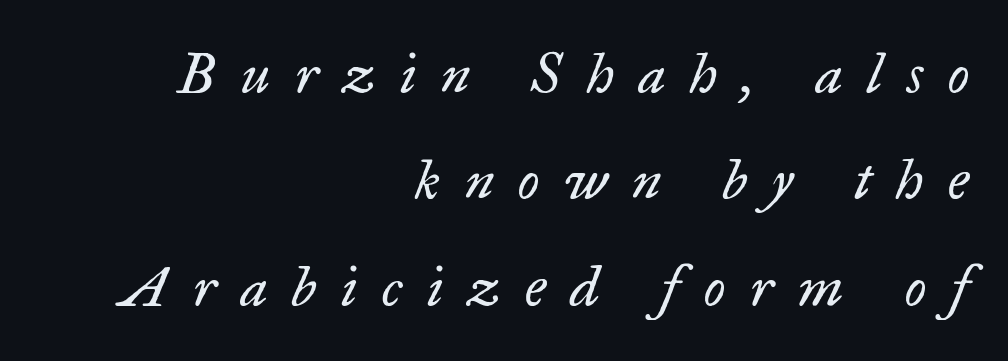
Q: Is the text bold? A: No.
Q: Is the text italic (slanted)? A: Yes, it leans right by about 17 degrees.
Q: Is the typeface a serif or a sans-serif typeface? A: Serif.
Q: Is the text underlined? A: No.
Q: How is the paragraph aligned? A: Right-aligned.
Q: Is the spacing between letters normal or unusually wide? A: Unusually wide.
Q: Is the spacing between lines tight, normal or loose? A: Loose.
Q: Width (condensed, normal, or wide)? A: Normal.
Q: Stroke contrast? A: Low.
Q: x-height? A: Small.
Q: Monospaced? A: No.
